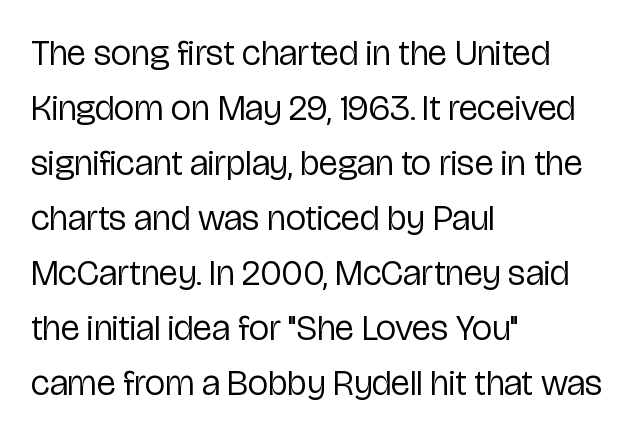
The image shows 36 px regular-weight, condensed sans-serif type, upright; set left-aligned, normal line spacing (1.53x), normal letter spacing, not underlined; low stroke contrast and a medium x-height.
